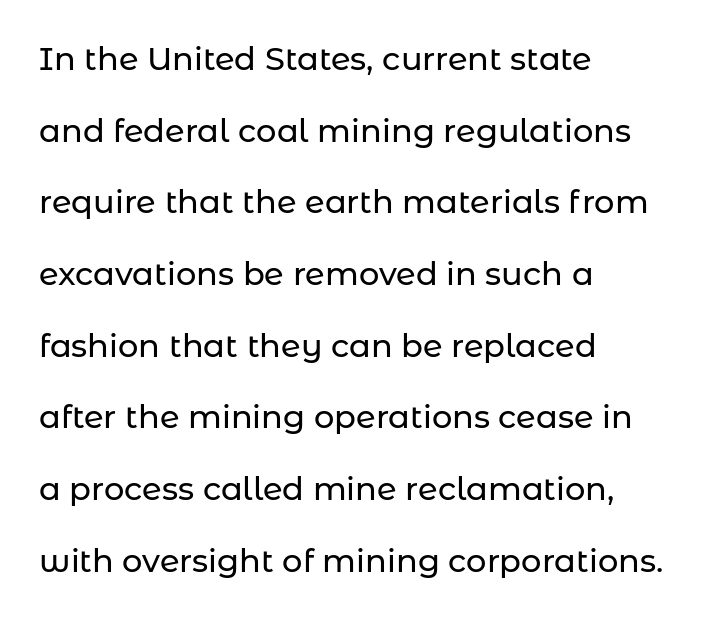
Q: Is the text italic (slanted)? A: No, it is upright.
Q: Is the typeface a serif or a sans-serif typeface? A: Sans-serif.
Q: Is the text underlined? A: No.
Q: How is the paragraph aligned? A: Left-aligned.
Q: Is the spacing between letters normal or unusually wide? A: Normal.
Q: Is the spacing between lines tight, normal or loose? A: Loose.
Q: Width (condensed, normal, or wide)? A: Normal.
Q: Stroke contrast? A: Low.
Q: x-height? A: Medium.
Q: Monospaced? A: No.
